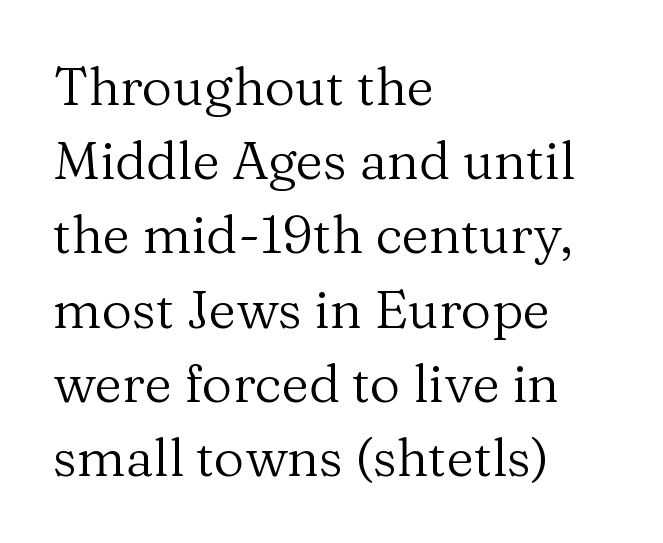
{"serif": "yes", "italic": "no", "bold": "no", "weight": "regular", "width": "normal", "stroke_contrast": "medium", "x_height": "medium", "monospaced": "no", "underline": "no", "align": "left", "line_spacing": "normal", "line_spacing_ratio": 1.4, "letter_spacing": "normal", "letter_spacing_em": 0.0, "glyph_px": 53}
